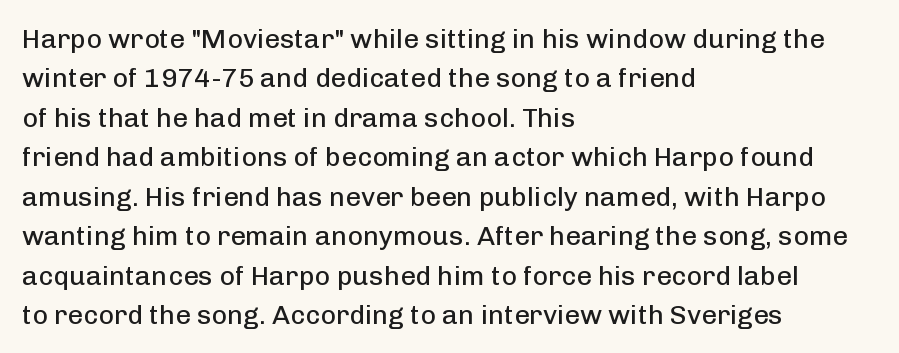
Quick note: not italic, upright. Is the stroke heavy? The answer is a plain regular-or-lighter. The setting favours the left margin, as ordinary paragraphs usually do. Has an underline been added? It has not. Tracking here is standard; glyphs follow each other at the usual distance. Line spacing here is normal.
